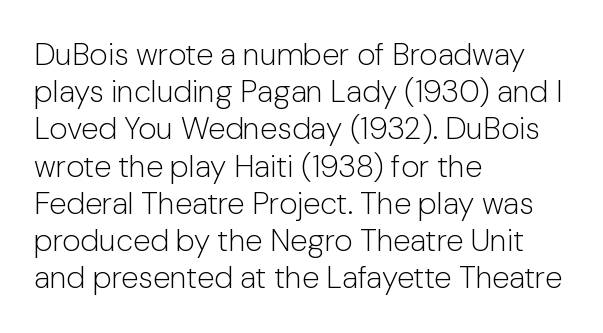
You could not count columns in this text — the font is proportionally spaced. The gaps between neighbouring characters are ordinary and unremarkable. Summary of weight: not heavy and not bold. The paragraph shown leans on its left margin.
